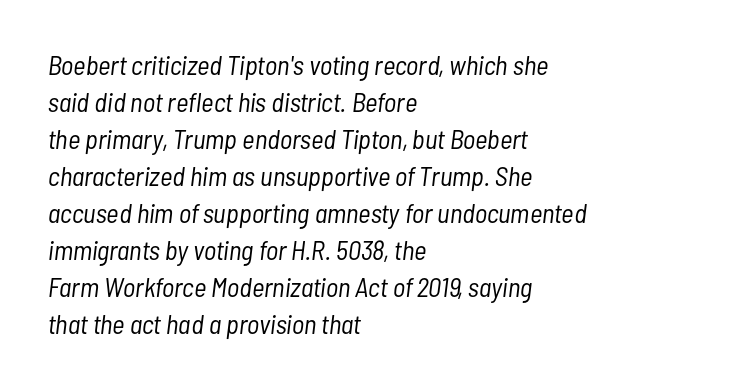
Stem width sits at or under what a default text font uses. Beneath every word, the page is bare. The passage shown stacks its lines at a standard gap. Slant detected: the letters are inclined. Layout note: lines flush left. Look at the tracking — it's just the regular setting, nothing added.
